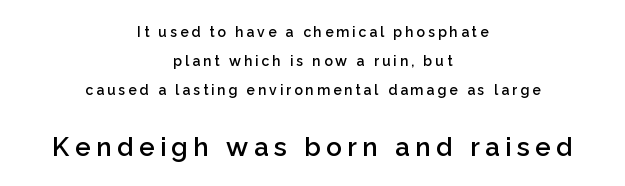
Q: Is the text bold? A: Semi-bold.
Q: Is the text italic (slanted)? A: No, it is upright.
Q: Is the text underlined? A: No.
Q: How is the paragraph aligned? A: Centered.
Q: Is the spacing between letters normal or unusually wide? A: Unusually wide.
Q: Is the spacing between lines tight, normal or loose? A: Loose.
Q: Which block of text is set in a larger size, the first (top) or the second (bottom)? A: The second (bottom) one.
